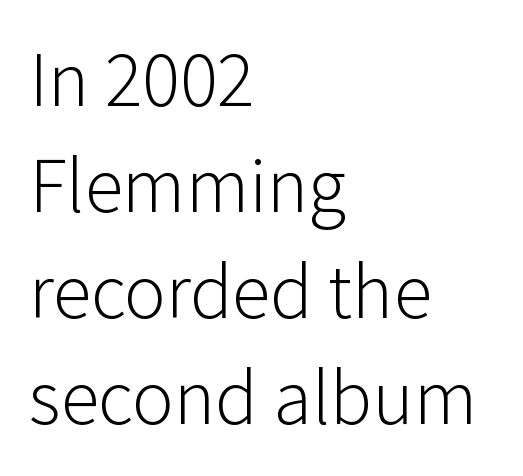
{"serif": "no", "italic": "no", "bold": "no", "weight": "light", "width": "normal", "stroke_contrast": "low", "x_height": "medium", "monospaced": "no", "underline": "no", "align": "left", "line_spacing": "normal", "line_spacing_ratio": 1.36, "letter_spacing": "normal", "letter_spacing_em": 0.0, "glyph_px": 78}
